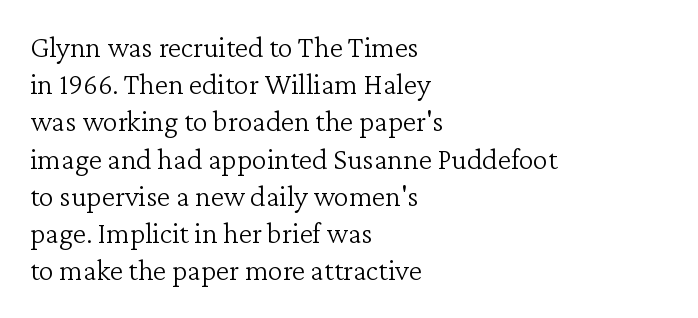
The designer went with a serif here, giving each stem small feet. The strip under each line holds only bare page. The face used here is proportionally spaced, like ordinary book or web type. The ragged edge is on the right, which tells us the setting is flush left. The passage shown is not bold in any degree.
